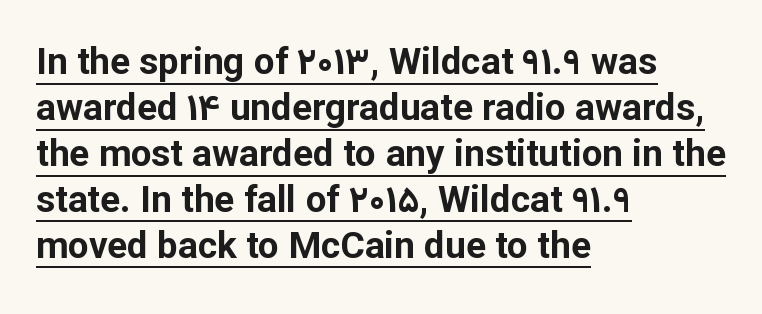
Q: Is the text bold? A: Yes.
Q: Is the text italic (slanted)? A: No, it is upright.
Q: Is the typeface a serif or a sans-serif typeface? A: Sans-serif.
Q: Is the text underlined? A: Yes.
Q: How is the paragraph aligned? A: Left-aligned.
Q: Is the spacing between letters normal or unusually wide? A: Normal.
Q: Width (condensed, normal, or wide)? A: Normal.
Q: Stroke contrast? A: Low.
Q: x-height? A: Medium.
Q: Monospaced? A: No.
